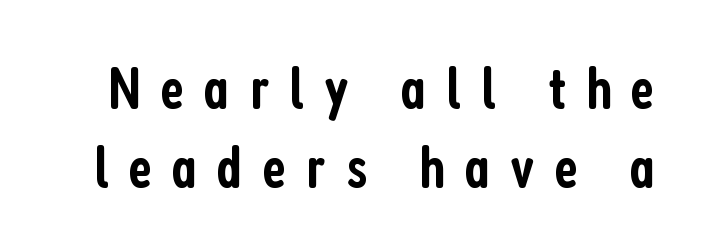
{"serif": "no", "italic": "no", "bold": "semi", "weight": "semibold", "width": "condensed", "stroke_contrast": "low", "x_height": "medium", "monospaced": "no", "underline": "no", "line_spacing": "normal", "line_spacing_ratio": 1.32, "letter_spacing": "wide", "letter_spacing_em": 0.33, "glyph_px": 60}
